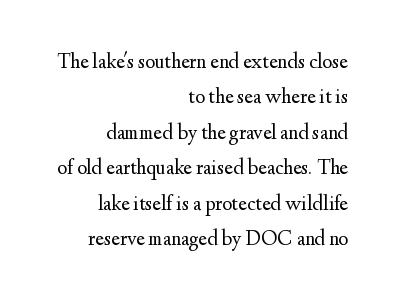
The image shows 21 px text type, upright; set right-aligned, normal line spacing (1.69x), normal letter spacing, not underlined.
